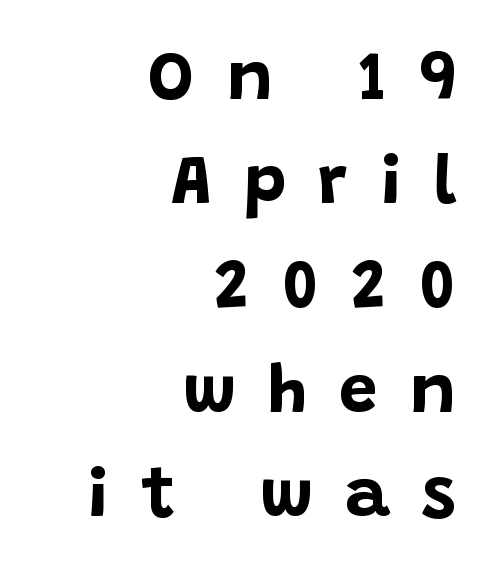
{"serif": "no", "italic": "no", "bold": "yes", "weight": "bold", "width": "normal", "stroke_contrast": "low", "x_height": "large", "monospaced": "no", "underline": "no", "align": "right", "line_spacing": "normal", "line_spacing_ratio": 1.51, "letter_spacing": "wide", "letter_spacing_em": 0.47, "glyph_px": 69}
